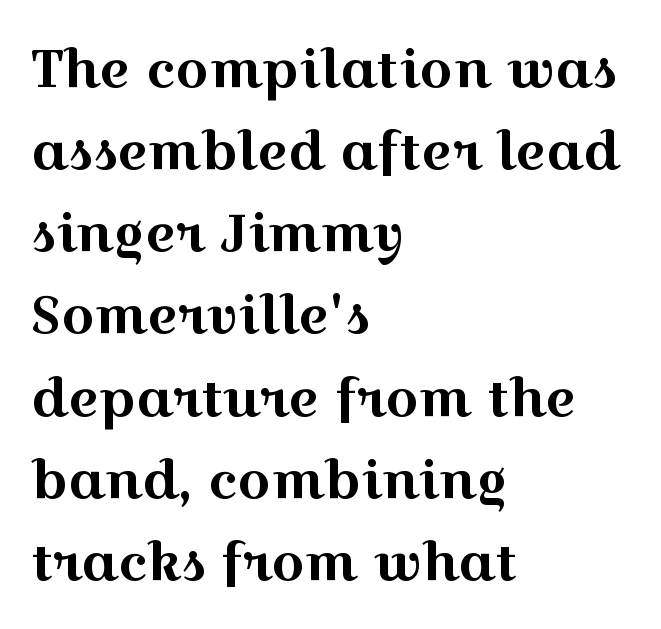
Q: Is the text italic (slanted)? A: No, it is upright.
Q: Is the typeface a serif or a sans-serif typeface? A: Serif.
Q: Is the text underlined? A: No.
Q: How is the paragraph aligned? A: Left-aligned.
Q: Is the spacing between letters normal or unusually wide? A: Normal.
Q: Is the spacing between lines tight, normal or loose? A: Normal.
Q: Width (condensed, normal, or wide)? A: Wide.
Q: x-height? A: Medium.
Q: Monospaced? A: No.
